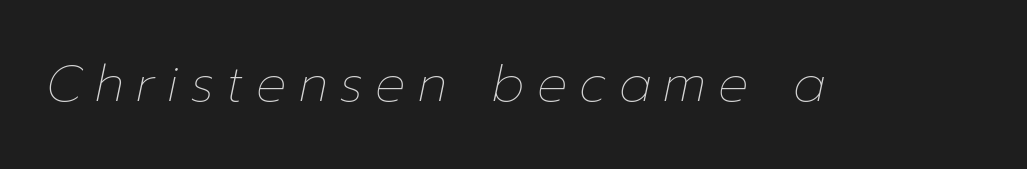
{"italic": "yes", "lean": "right", "slant_degrees": 12, "bold": "no", "weight": "thin", "width": "normal", "stroke_contrast": "low", "x_height": "medium", "monospaced": "no", "underline": "no", "letter_spacing": "wide", "letter_spacing_em": 0.25, "glyph_px": 50}
